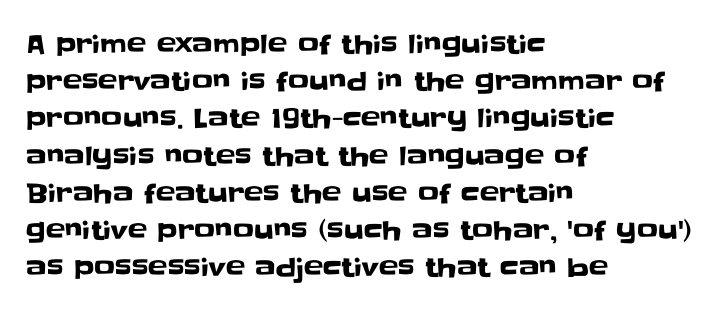
The image shows 26 px text type, upright; set left-aligned, normal line spacing (1.43x), normal letter spacing, not underlined.
